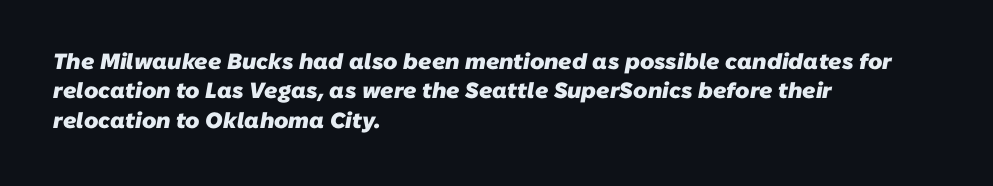
Q: Is the text bold? A: Yes.
Q: Is the text underlined? A: No.
Q: How is the paragraph aligned? A: Left-aligned.
Q: Is the spacing between letters normal or unusually wide? A: Normal.
Q: Is the spacing between lines tight, normal or loose? A: Normal.
